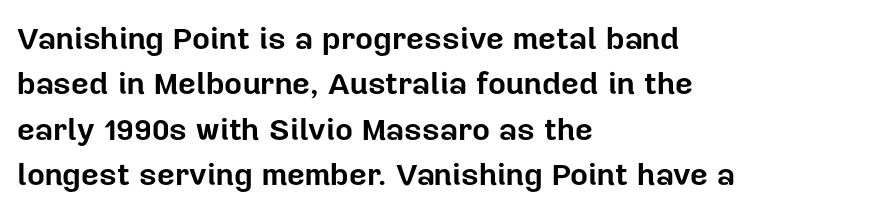
Q: Is the text bold? A: Yes.
Q: Is the text italic (slanted)? A: No, it is upright.
Q: Is the typeface a serif or a sans-serif typeface? A: Sans-serif.
Q: Is the text underlined? A: No.
Q: How is the paragraph aligned? A: Left-aligned.
Q: Is the spacing between letters normal or unusually wide? A: Normal.
Q: Is the spacing between lines tight, normal or loose? A: Normal.
Q: Width (condensed, normal, or wide)? A: Normal.
Q: Stroke contrast? A: Low.
Q: x-height? A: Medium.
Q: Monospaced? A: No.
